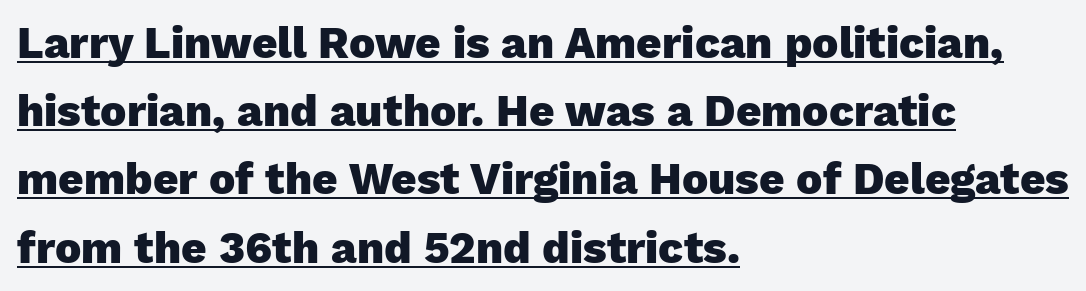
Q: Is the text bold? A: Yes.
Q: Is the text italic (slanted)? A: No, it is upright.
Q: Is the typeface a serif or a sans-serif typeface? A: Sans-serif.
Q: Is the text underlined? A: Yes.
Q: How is the paragraph aligned? A: Left-aligned.
Q: Is the spacing between letters normal or unusually wide? A: Normal.
Q: Is the spacing between lines tight, normal or loose? A: Normal.
Q: Width (condensed, normal, or wide)? A: Normal.
Q: Stroke contrast? A: Low.
Q: x-height? A: Medium.
Q: Monospaced? A: No.
